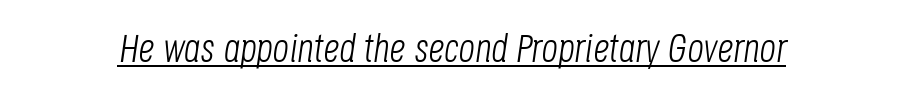
{"italic": "yes", "lean": "right", "slant_degrees": 8, "bold": "no", "weight": "light", "width": "condensed", "stroke_contrast": "low", "x_height": "large", "monospaced": "no", "underline": "yes", "letter_spacing": "normal", "letter_spacing_em": 0.0, "glyph_px": 40}
